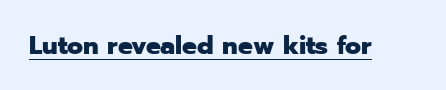
The image shows 26 px bold type, upright; set normal letter spacing, underlined.
